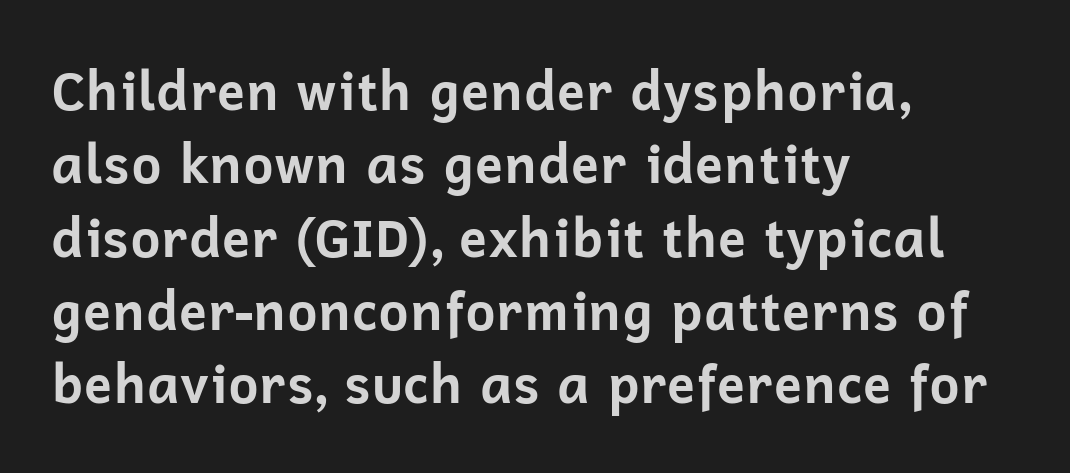
{"serif": "no", "italic": "no", "bold": "yes", "weight": "bold", "width": "normal", "stroke_contrast": "low", "x_height": "medium", "monospaced": "no", "underline": "no", "align": "left", "line_spacing": "normal", "line_spacing_ratio": 1.41, "letter_spacing": "normal", "letter_spacing_em": 0.0, "glyph_px": 52}
